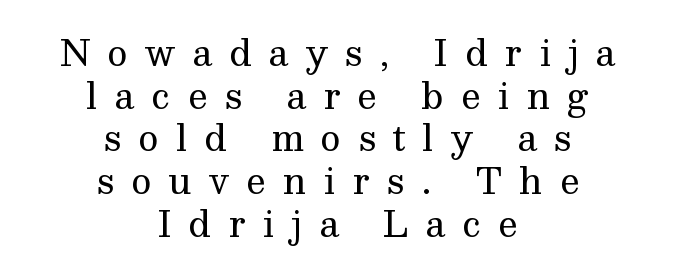
A typesetter would call this heavily tracked-out type. Varying glyph widths throughout — classic text-font behaviour. The glyphs in this specimen are seriffed. Casual observation: everything's sitting right in the middle. The foot of each line stays bare and open. Vertical stems look standard width or narrower in stroke.
